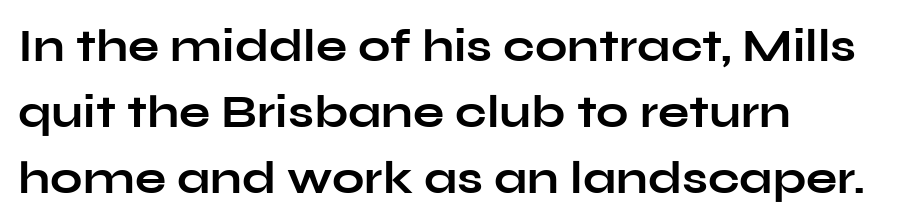
Q: Is the text bold? A: Yes.
Q: Is the text italic (slanted)? A: No, it is upright.
Q: Is the typeface a serif or a sans-serif typeface? A: Sans-serif.
Q: Is the text underlined? A: No.
Q: How is the paragraph aligned? A: Left-aligned.
Q: Is the spacing between letters normal or unusually wide? A: Normal.
Q: Is the spacing between lines tight, normal or loose? A: Normal.
Q: Width (condensed, normal, or wide)? A: Wide.
Q: Stroke contrast? A: Low.
Q: x-height? A: Medium.
Q: Monospaced? A: No.
